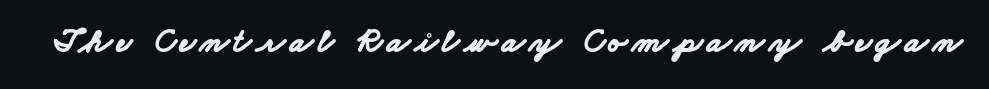
{"serif": "no", "bold": "yes", "weight": "bold", "width": "wide", "stroke_contrast": "low", "x_height": "small", "monospaced": "no", "underline": "no", "glyph_px": 34}
